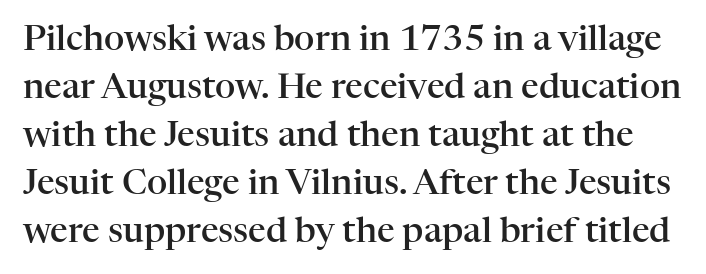
A roman cut, with each character standing at attention. In terms of weight, the rendering is demibold, just under bold. What's the leading like? Ordinary, nothing unusual. Serif or sans? Serif — the stroke terminals have little feet. Spacing verdict: proportional, widths tailored to each character. Tracking here is standard; glyphs follow each other at the usual distance.
